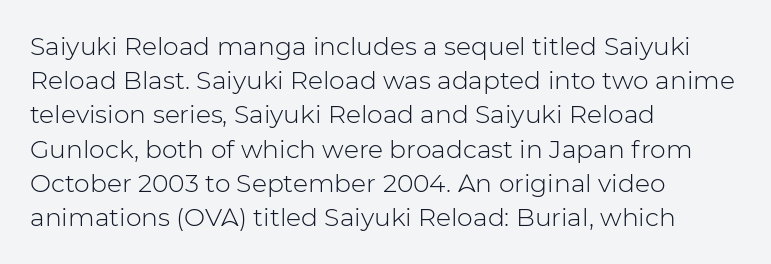
{"italic": "no", "bold": "no", "underline": "no", "align": "left", "line_spacing": "normal", "line_spacing_ratio": 1.37, "letter_spacing": "normal", "letter_spacing_em": 0.0, "glyph_px": 25}
